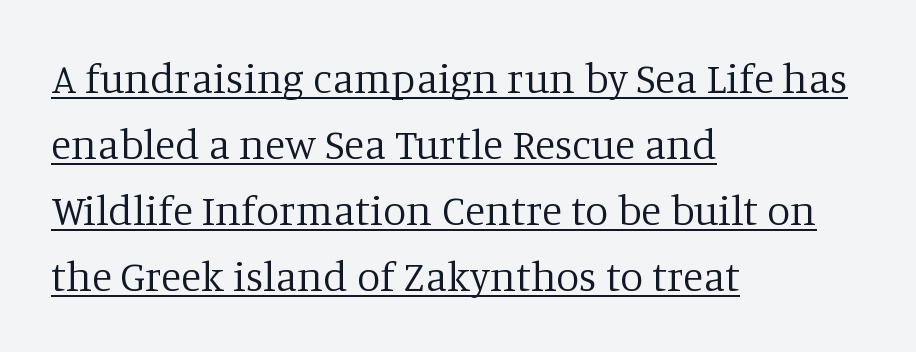
The image shows 42 px regular-weight serif type, upright; set left-aligned, normal line spacing (1.57x), normal letter spacing, underlined; low stroke contrast and a large x-height.
